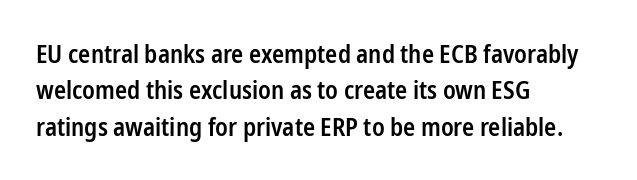
{"italic": "no", "bold": "semi", "underline": "no", "align": "left", "line_spacing": "normal", "line_spacing_ratio": 1.46, "letter_spacing": "normal", "letter_spacing_em": 0.0, "glyph_px": 25}
